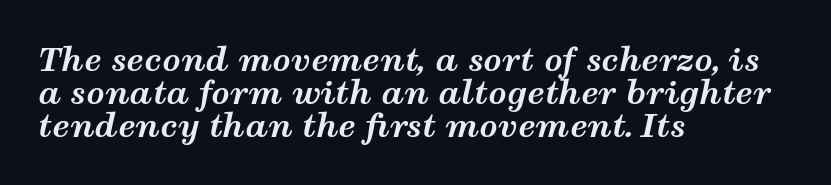
Q: Is the text bold? A: Yes.
Q: Is the text italic (slanted)? A: Yes, it leans right by about 12 degrees.
Q: Is the text underlined? A: No.
Q: How is the paragraph aligned? A: Left-aligned.
Q: Is the spacing between letters normal or unusually wide? A: Normal.
Q: Is the spacing between lines tight, normal or loose? A: Tight.
Q: Width (condensed, normal, or wide)? A: Wide.
Q: Stroke contrast? A: Medium.
Q: x-height? A: Medium.
Q: Monospaced? A: No.
